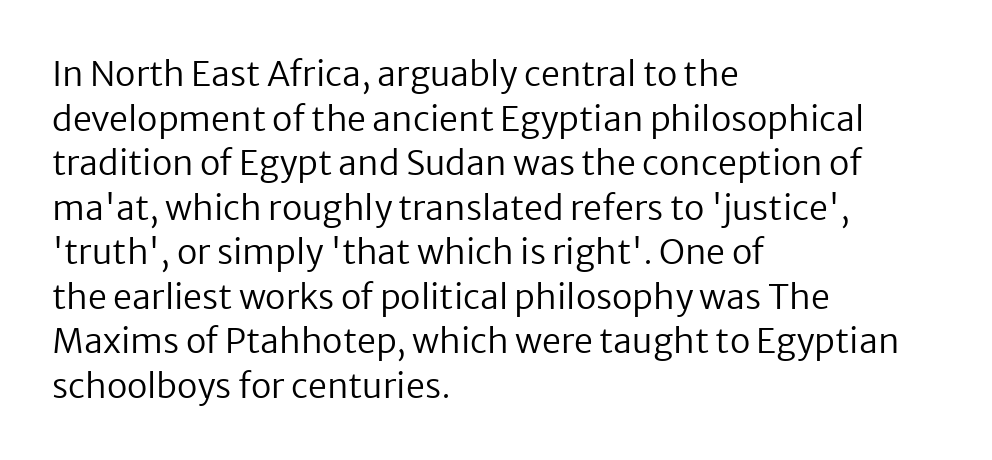
Unlike a traditional serif, this face leaves its strokes unadorned. This is roman type, the default non-slanted kind. Leading matches the norm, producing a regular column. Compared with a typical body face, this is equally light or lighter still. Is this a fixed-width face? No — the glyphs have proportional, varying widths.
